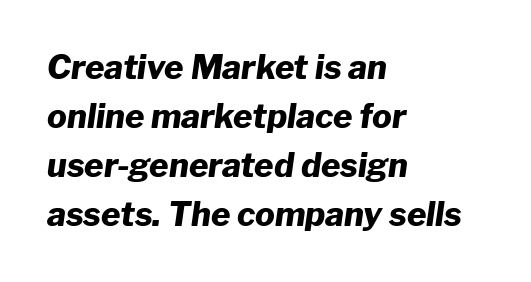
{"italic": "yes", "lean": "right", "slant_degrees": 8, "bold": "yes", "weight": "heavy", "width": "normal", "stroke_contrast": "low", "x_height": "medium", "monospaced": "no", "underline": "no", "align": "left", "line_spacing": "normal", "line_spacing_ratio": 1.48, "letter_spacing": "normal", "letter_spacing_em": 0.0, "glyph_px": 33}
